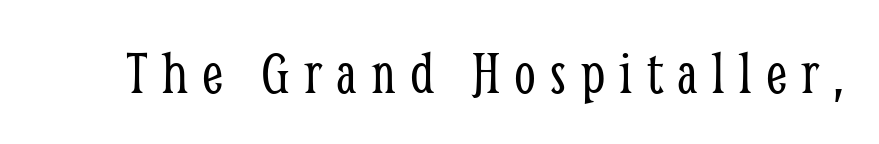
Q: Is the text bold? A: No.
Q: Is the text italic (slanted)? A: No, it is upright.
Q: Is the typeface a serif or a sans-serif typeface? A: Serif.
Q: Is the text underlined? A: No.
Q: Is the spacing between letters normal or unusually wide? A: Unusually wide.
Q: Width (condensed, normal, or wide)? A: Condensed.
Q: Stroke contrast? A: Low.
Q: x-height? A: Medium.
Q: Monospaced? A: No.
